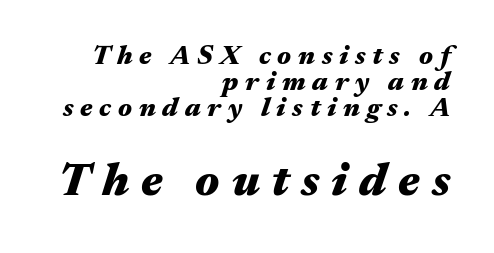
Q: Is the text bold? A: Yes.
Q: Is the text italic (slanted)? A: Yes, it leans right by about 17 degrees.
Q: Is the text underlined? A: No.
Q: How is the paragraph aligned? A: Right-aligned.
Q: Is the spacing between letters normal or unusually wide? A: Unusually wide.
Q: Is the spacing between lines tight, normal or loose? A: Tight.
Q: Which block of text is set in a larger size, the first (top) or the second (bottom)? A: The second (bottom) one.
Q: Width (condensed, normal, or wide)? A: Wide.
Q: Stroke contrast? A: Medium.
Q: x-height? A: Medium.
Q: Monospaced? A: No.
